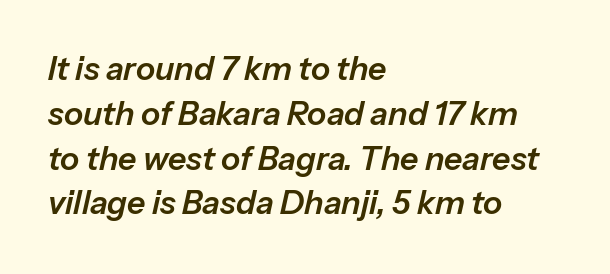
{"italic": "yes", "lean": "right", "slant_degrees": 13, "width": "normal", "stroke_contrast": "low", "x_height": "medium", "monospaced": "no", "underline": "no", "align": "left", "line_spacing": "normal", "line_spacing_ratio": 1.4, "letter_spacing": "normal", "letter_spacing_em": 0.0, "glyph_px": 32}
